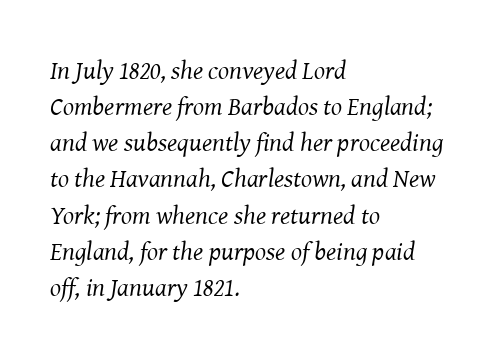
Q: Is the text bold? A: No.
Q: Is the text italic (slanted)? A: Yes, it leans right by about 8 degrees.
Q: Is the text underlined? A: No.
Q: How is the paragraph aligned? A: Left-aligned.
Q: Is the spacing between letters normal or unusually wide? A: Normal.
Q: Is the spacing between lines tight, normal or loose? A: Normal.
